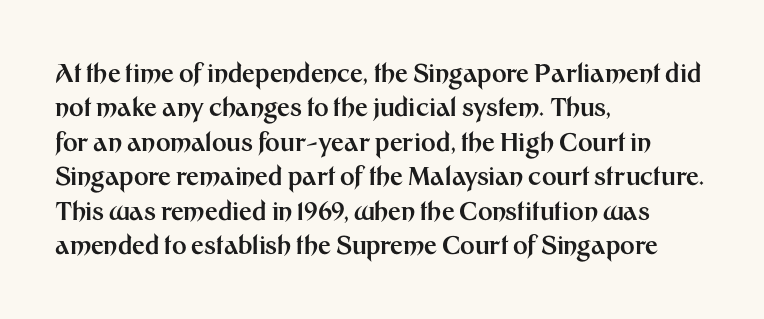
The image shows 25 px bold type, upright; set left-aligned, normal line spacing (1.38x), normal letter spacing, not underlined.
